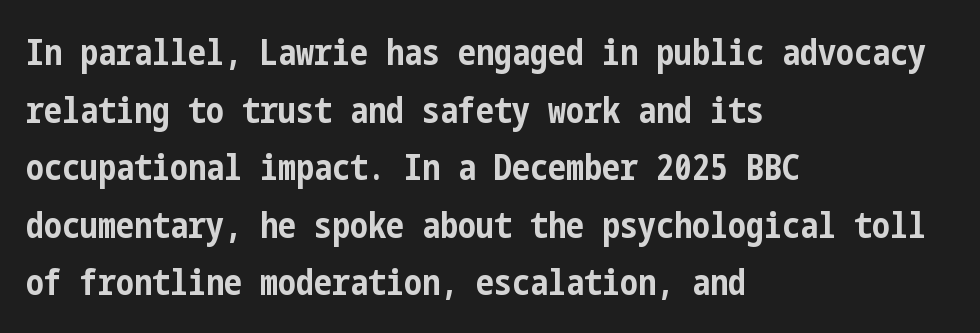
The image shows 36 px bold, condensed sans-serif type, upright; set left-aligned, normal line spacing (1.6x), normal letter spacing, not underlined; low stroke contrast and a medium x-height.
